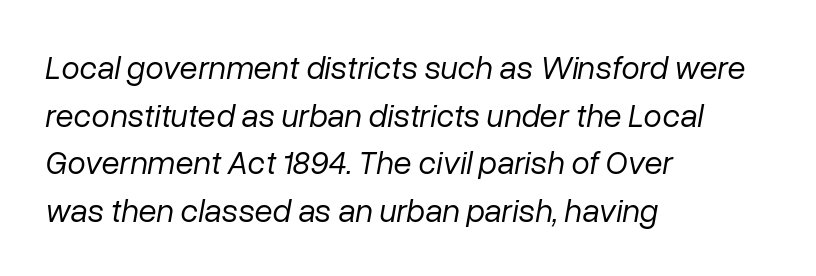
{"italic": "yes", "lean": "right", "slant_degrees": 10, "bold": "no", "weight": "regular", "width": "normal", "stroke_contrast": "low", "x_height": "medium", "monospaced": "no", "underline": "no", "align": "left", "line_spacing": "normal", "line_spacing_ratio": 1.44, "letter_spacing": "normal", "letter_spacing_em": 0.0, "glyph_px": 33}
